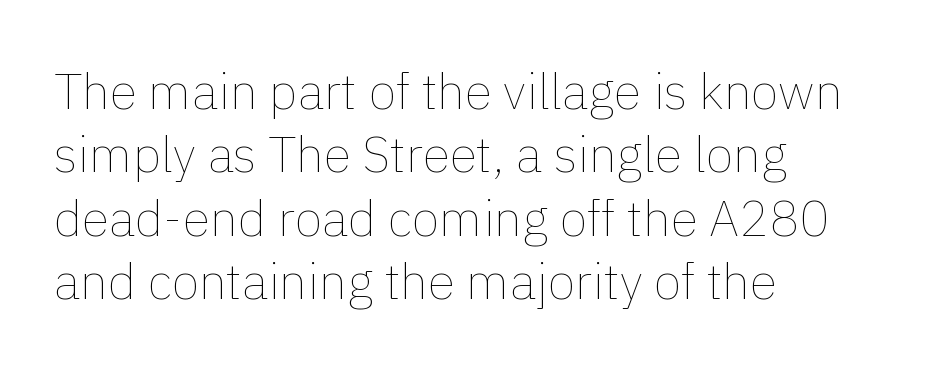
Q: Is the text bold? A: No.
Q: Is the text italic (slanted)? A: No, it is upright.
Q: Is the text underlined? A: No.
Q: How is the paragraph aligned? A: Left-aligned.
Q: Is the spacing between letters normal or unusually wide? A: Normal.
Q: Is the spacing between lines tight, normal or loose? A: Normal.
Q: Width (condensed, normal, or wide)? A: Normal.
Q: Stroke contrast? A: Low.
Q: x-height? A: Medium.
Q: Monospaced? A: No.
